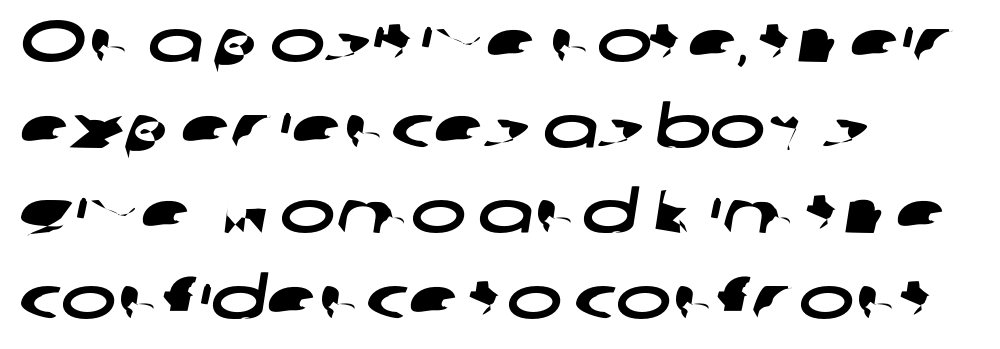
{"serif": "no", "width": "wide", "stroke_contrast": "low", "x_height": "medium", "monospaced": "no", "underline": "no", "align": "left", "line_spacing": "normal", "line_spacing_ratio": 1.45, "letter_spacing": "normal", "letter_spacing_em": 0.0, "glyph_px": 59}
